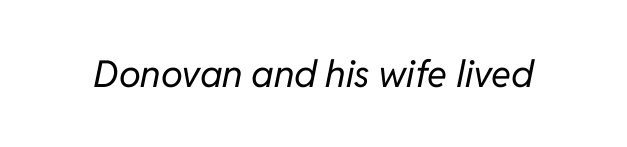
The image shows 37 px regular-weight type, italic (leaning right); set normal letter spacing, not underlined; low stroke contrast and a medium x-height.
